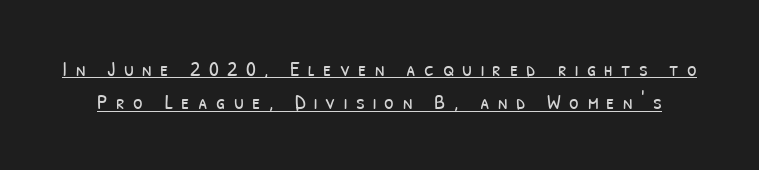
These lines have a slow, spaced-out rhythm from letter to letter. Leading matches the norm, producing a regular column. On a weight scale, this lands at 450 or below. The string is rendered with underlining switched on.
